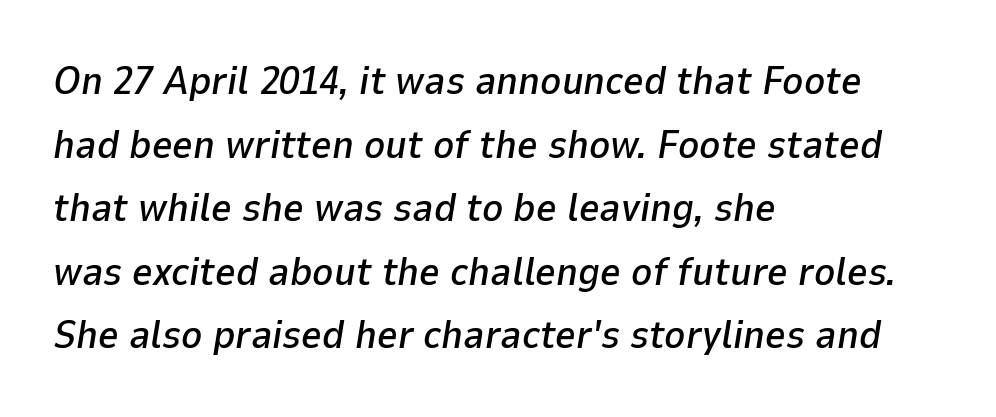
{"italic": "yes", "lean": "right", "slant_degrees": 9, "width": "normal", "stroke_contrast": "low", "x_height": "medium", "monospaced": "no", "underline": "no", "align": "left", "line_spacing": "normal", "line_spacing_ratio": 1.59, "letter_spacing": "normal", "letter_spacing_em": 0.0, "glyph_px": 40}
